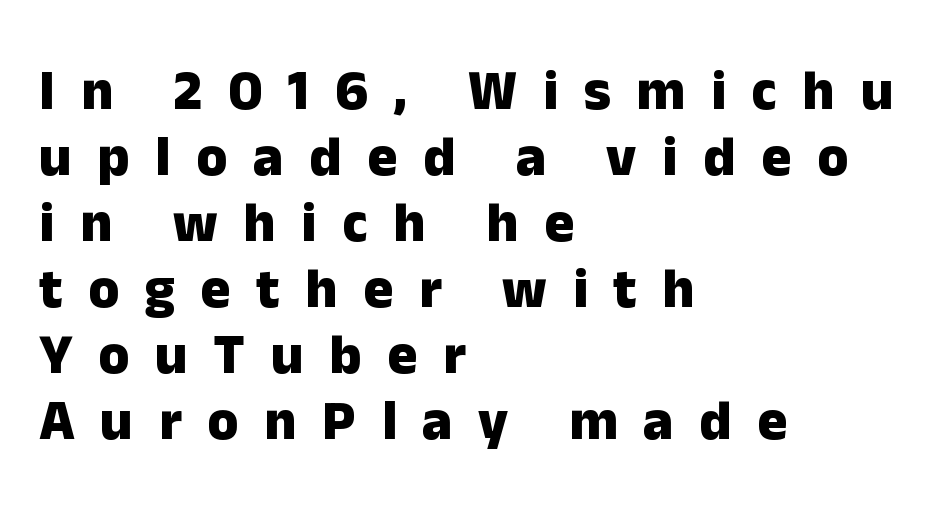
Q: Is the text bold? A: Yes.
Q: Is the text italic (slanted)? A: No, it is upright.
Q: Is the typeface a serif or a sans-serif typeface? A: Sans-serif.
Q: Is the text underlined? A: No.
Q: How is the paragraph aligned? A: Left-aligned.
Q: Is the spacing between letters normal or unusually wide? A: Unusually wide.
Q: Width (condensed, normal, or wide)? A: Normal.
Q: Stroke contrast? A: Low.
Q: x-height? A: Medium.
Q: Monospaced? A: No.
